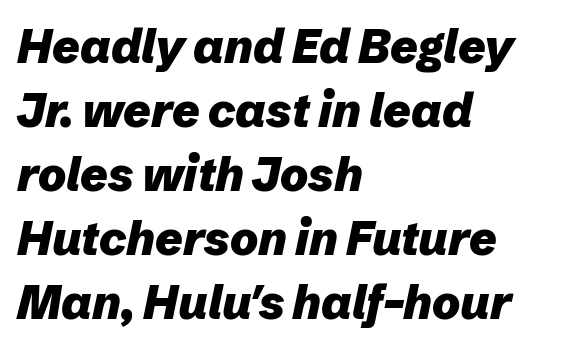
Q: Is the text bold? A: Yes.
Q: Is the text italic (slanted)? A: Yes, it leans right by about 12 degrees.
Q: Is the text underlined? A: No.
Q: How is the paragraph aligned? A: Left-aligned.
Q: Is the spacing between letters normal or unusually wide? A: Normal.
Q: Is the spacing between lines tight, normal or loose? A: Normal.
Q: Width (condensed, normal, or wide)? A: Normal.
Q: Stroke contrast? A: Low.
Q: x-height? A: Medium.
Q: Monospaced? A: No.
